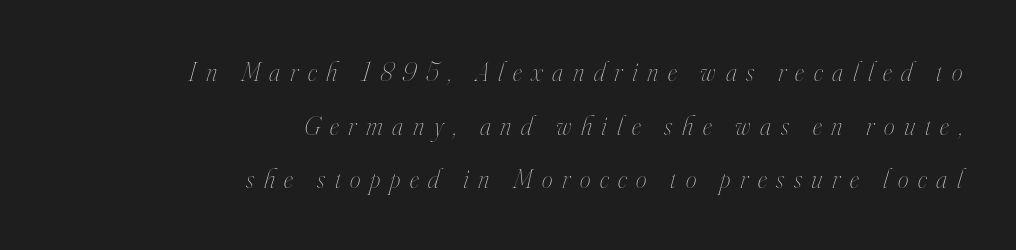
Students, observe: this is what heavily led, spacious text looks like. The passage shown leans; its letterforms are oblique. There is plenty of visible air inserted between adjacent glyphs. Ink coverage per letter is moderate at most. The rag falls on the left side of this text block. Honestly, there is no underline to notice here at all.
